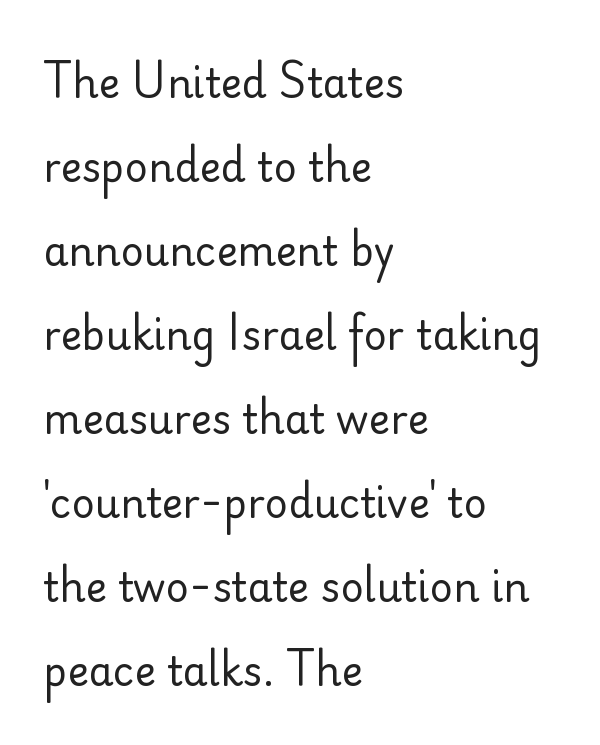
The line texture is even and compact thanks to regular tracking. Line beginnings align vertically; line endings do not. The area under the type is left untouched. Honestly, the rows look like they've been pulled way apart.
